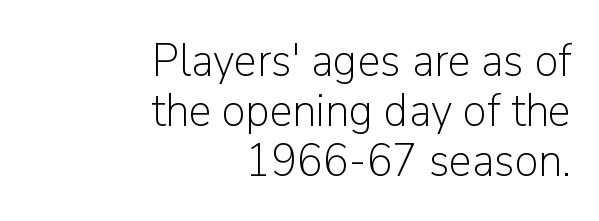
Unmarked baselines from the first word to the last. Is this a fixed-width face? No — the glyphs have proportional, varying widths. Every character sits straight up, as roman type does. Heaviness? Minimal to ordinary, like unemphasized prose.
